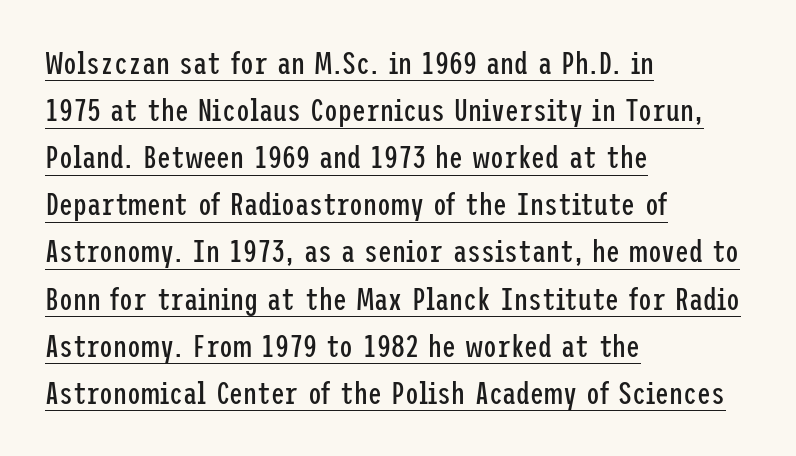
{"serif": "no", "italic": "no", "bold": "no", "weight": "regular", "width": "condensed", "stroke_contrast": "low", "x_height": "medium", "underline": "yes", "align": "left", "line_spacing": "normal", "line_spacing_ratio": 1.52, "letter_spacing": "normal", "letter_spacing_em": 0.0, "glyph_px": 31}
